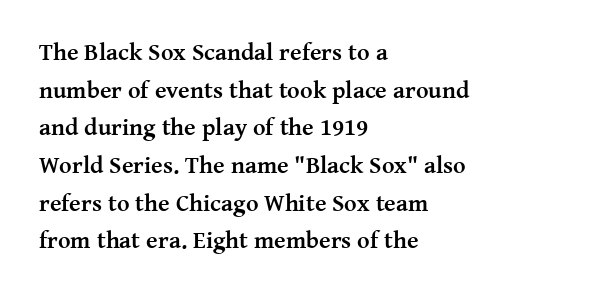
The image shows 24 px bold type, upright; set left-aligned, normal line spacing (1.57x), normal letter spacing, not underlined.
